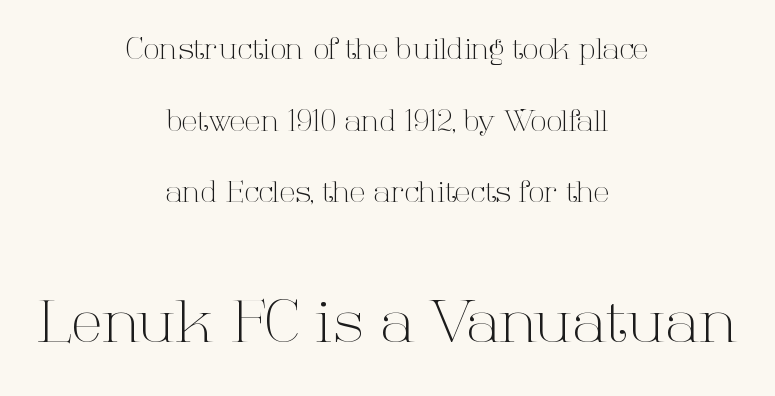
{"serif": "yes", "italic": "no", "bold": "no", "weight": "light", "width": "normal", "stroke_contrast": "high", "x_height": "medium", "monospaced": "no", "underline": "no", "align": "center", "line_spacing": "loose", "line_spacing_ratio": 2.47, "letter_spacing": "normal", "letter_spacing_em": 0.0, "larger_block": "second", "size_ratio": 2.0, "glyph_px": 58}
